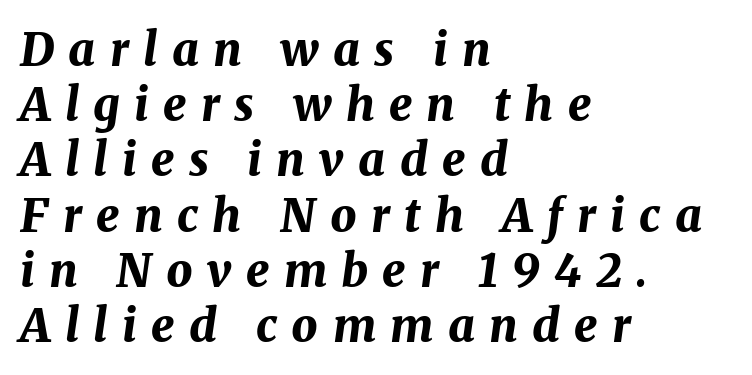
The image shows 46 px bold type, italic (leaning right); set left-aligned, line spacing 1.2x, unusually wide letter spacing (+0.31 em), not underlined; medium stroke contrast and a medium x-height.
